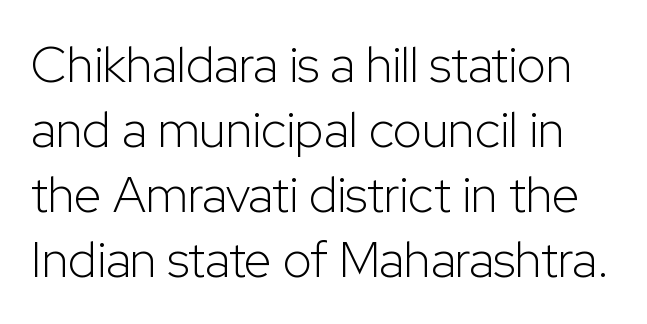
Style check: upright. Note the varied advance widths — an 'i' is clearly narrower than an 'm'. The words here are not underlined. The horizontal fit of the characters is conventional and even. The letterforms sit at book weight or below.
